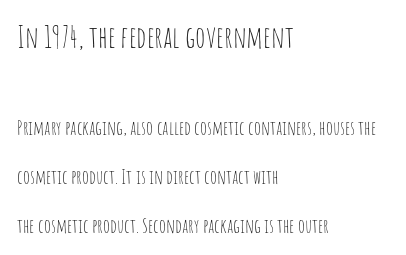
Q: Is the text bold? A: No.
Q: Is the text italic (slanted)? A: No, it is upright.
Q: Is the typeface a serif or a sans-serif typeface? A: Sans-serif.
Q: Is the text underlined? A: No.
Q: How is the paragraph aligned? A: Left-aligned.
Q: Is the spacing between letters normal or unusually wide? A: Normal.
Q: Is the spacing between lines tight, normal or loose? A: Loose.
Q: Which block of text is set in a larger size, the first (top) or the second (bottom)? A: The first (top) one.
Q: Width (condensed, normal, or wide)? A: Condensed.
Q: Stroke contrast? A: Low.
Q: x-height? A: Large.
Q: Monospaced? A: No.
